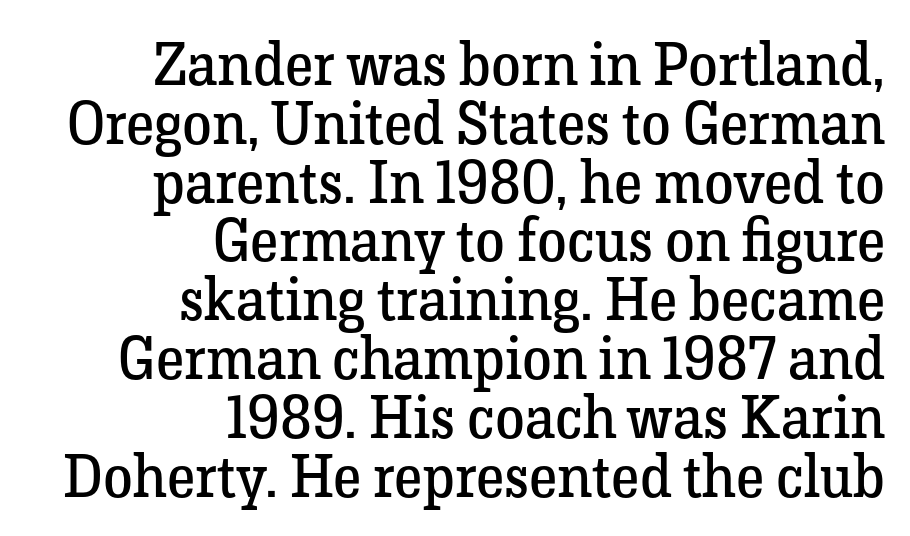
Q: Is the text bold? A: No.
Q: Is the text italic (slanted)? A: No, it is upright.
Q: Is the typeface a serif or a sans-serif typeface? A: Serif.
Q: Is the text underlined? A: No.
Q: How is the paragraph aligned? A: Right-aligned.
Q: Is the spacing between letters normal or unusually wide? A: Normal.
Q: Is the spacing between lines tight, normal or loose? A: Tight.
Q: Width (condensed, normal, or wide)? A: Normal.
Q: Stroke contrast? A: Low.
Q: x-height? A: Medium.
Q: Monospaced? A: No.
